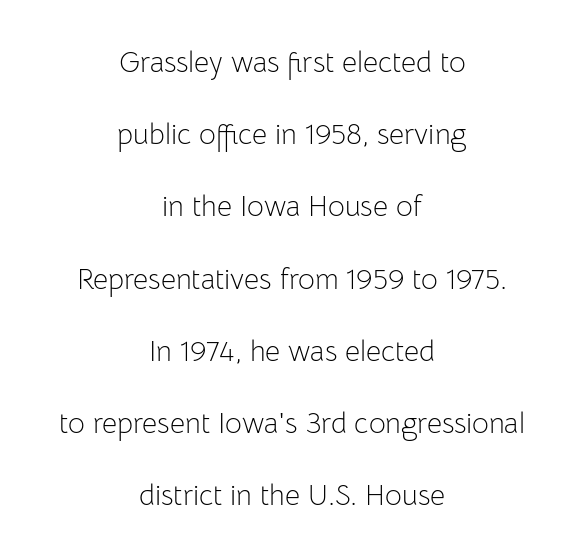
{"serif": "no", "italic": "no", "bold": "no", "weight": "light", "width": "normal", "stroke_contrast": "low", "x_height": "medium", "monospaced": "no", "underline": "no", "align": "center", "line_spacing": "loose", "line_spacing_ratio": 2.49, "letter_spacing": "normal", "letter_spacing_em": 0.0, "glyph_px": 29}
